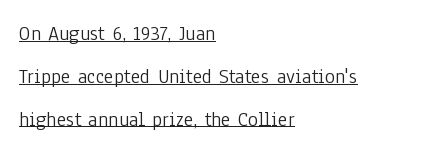
You can tell it's not italic because the verticals are truly vertical. Whoever set this chose breathing room over compactness in the vertical rhythm. The type is set solid horizontally, with unmodified tracking. Check the space under the baseline: a stroke is drawn there.
